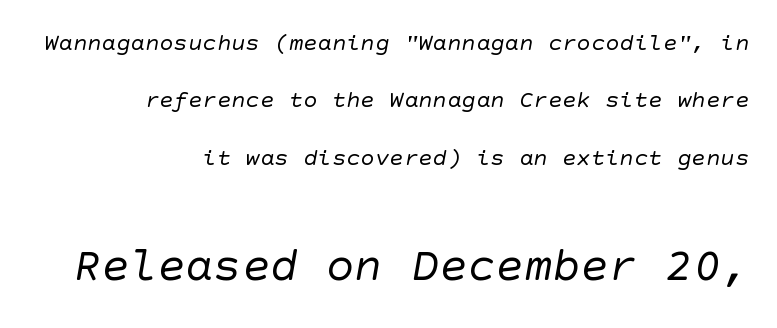
{"serif": "no", "bold": "no", "weight": "regular", "width": "normal", "stroke_contrast": "low", "x_height": "large", "underline": "no", "align": "right", "line_spacing": "loose", "line_spacing_ratio": 2.39, "letter_spacing": "normal", "letter_spacing_em": 0.0, "larger_block": "second", "size_ratio": 1.96, "glyph_px": 47}
